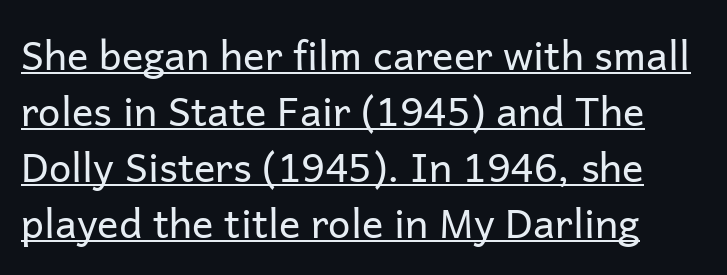
Has an underline been added? It has. Think of a printed novel: that variable character pitch is what you see here. Students, observe: this is what conventionally led text looks like. Serif or sans? Sans — the stroke terminals are bare. The letters sit at their default tracking, neither squeezed nor spread.
